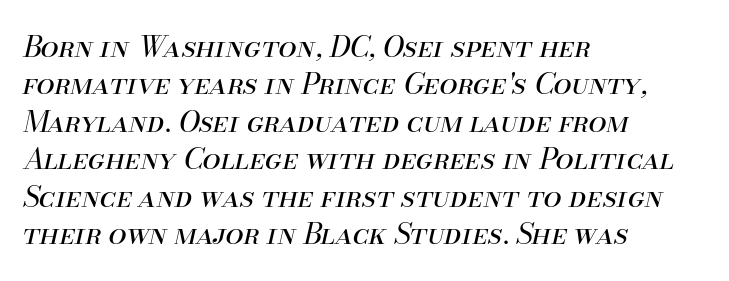
The image shows 29 px regular-weight type, italic (leaning right); set left-aligned, normal line spacing (1.29x), normal letter spacing, not underlined; medium stroke contrast and a small x-height.
